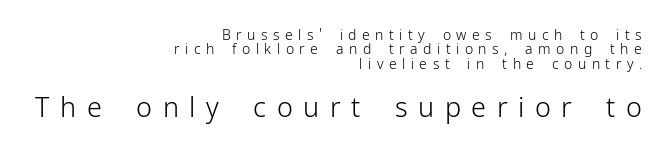
Q: Is the text bold? A: No.
Q: Is the text italic (slanted)? A: No, it is upright.
Q: Is the text underlined? A: No.
Q: How is the paragraph aligned? A: Right-aligned.
Q: Is the spacing between letters normal or unusually wide? A: Unusually wide.
Q: Is the spacing between lines tight, normal or loose? A: Tight.
Q: Which block of text is set in a larger size, the first (top) or the second (bottom)? A: The second (bottom) one.
